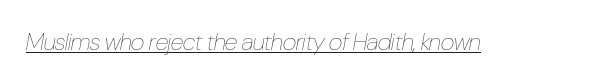
{"italic": "yes", "lean": "right", "slant_degrees": 10, "bold": "no", "underline": "yes", "letter_spacing": "normal", "letter_spacing_em": 0.0, "glyph_px": 24}
